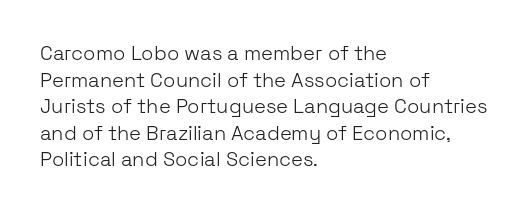
The image shows 20 px text type, upright; set left-aligned, normal line spacing (1.33x), normal letter spacing, not underlined.
